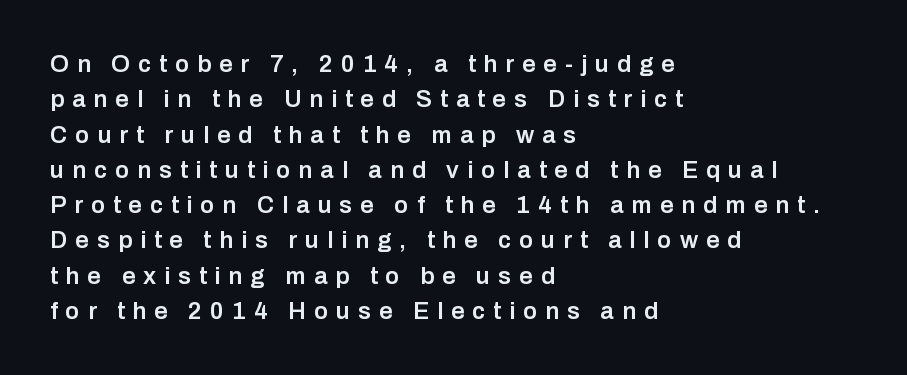
The image shows 24 px text type, upright; set left-aligned, normal line spacing (1.47x), unusually wide letter spacing (+0.33 em), not underlined.
